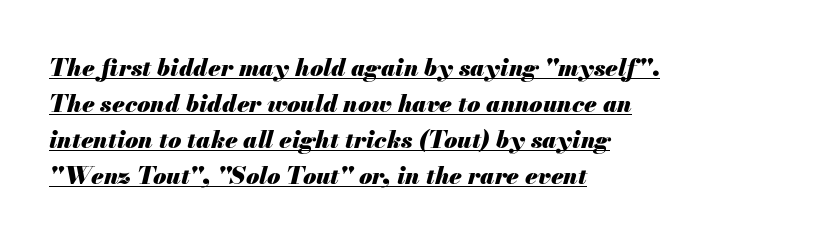
{"italic": "yes", "lean": "right", "slant_degrees": 13, "bold": "yes", "underline": "yes", "align": "left", "line_spacing": "normal", "line_spacing_ratio": 1.5, "letter_spacing": "normal", "letter_spacing_em": 0.0, "glyph_px": 24}
